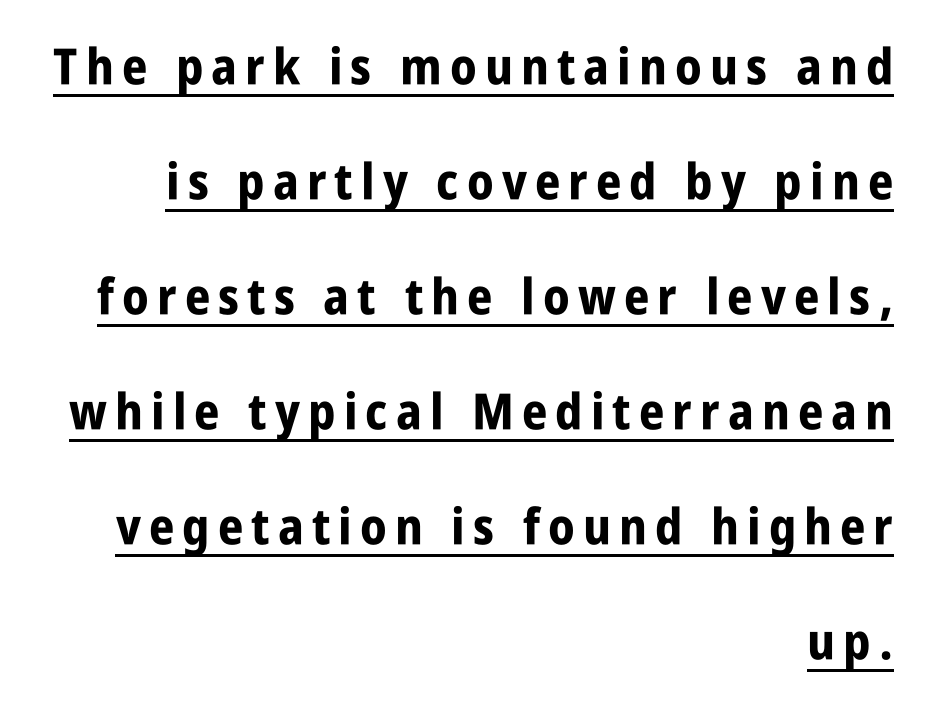
Q: Is the text bold? A: Yes.
Q: Is the text italic (slanted)? A: No, it is upright.
Q: Is the typeface a serif or a sans-serif typeface? A: Sans-serif.
Q: Is the text underlined? A: Yes.
Q: How is the paragraph aligned? A: Right-aligned.
Q: Is the spacing between lines tight, normal or loose? A: Loose.
Q: Width (condensed, normal, or wide)? A: Condensed.
Q: Stroke contrast? A: Low.
Q: x-height? A: Large.
Q: Monospaced? A: No.
